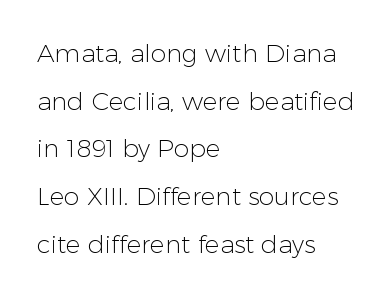
The image shows 25 px text type, upright; set left-aligned, loose line spacing (1.91x), normal letter spacing, not underlined.
